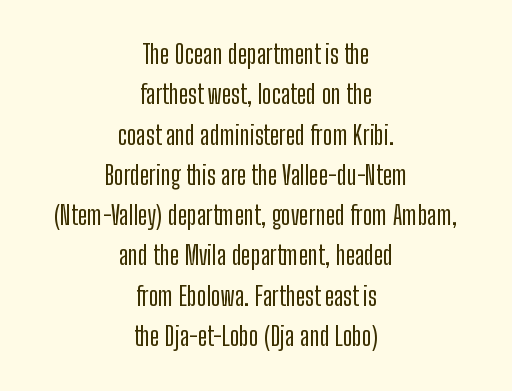
Q: Is the text italic (slanted)? A: No, it is upright.
Q: Is the text underlined? A: No.
Q: How is the paragraph aligned? A: Centered.
Q: Is the spacing between letters normal or unusually wide? A: Normal.
Q: Is the spacing between lines tight, normal or loose? A: Normal.
